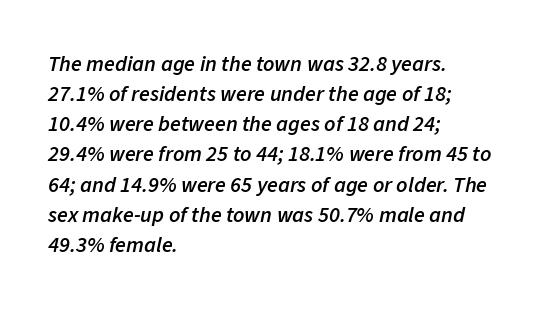
The image shows 22 px text type, italic (leaning right); set left-aligned, normal line spacing (1.37x), normal letter spacing, not underlined.
